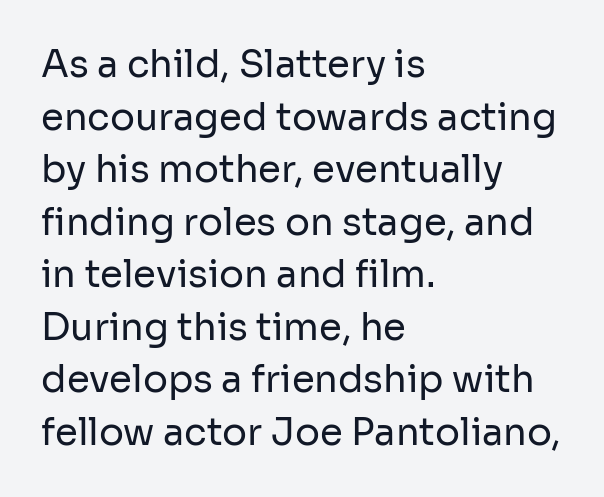
{"serif": "no", "italic": "no", "bold": "no", "weight": "regular", "width": "normal", "stroke_contrast": "low", "x_height": "medium", "monospaced": "no", "underline": "no", "align": "left", "line_spacing": "normal", "line_spacing_ratio": 1.42, "letter_spacing": "normal", "letter_spacing_em": 0.0, "glyph_px": 37}
